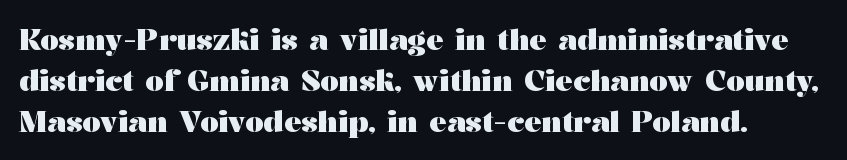
The image shows 29 px heavy, wide serif type, upright; set normal line spacing (1.41x), normal letter spacing, not underlined; medium stroke contrast and a medium x-height.
